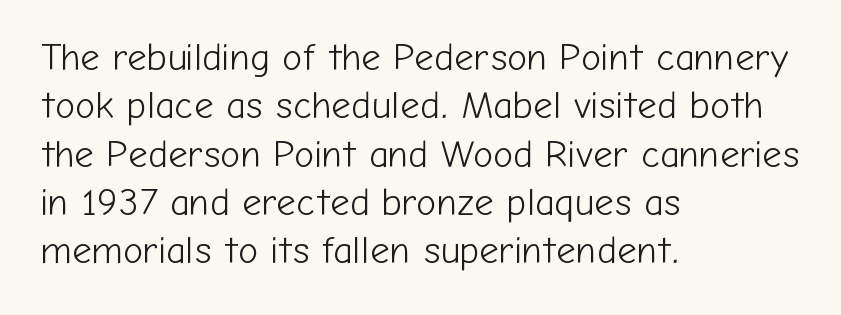
{"serif": "no", "italic": "no", "bold": "no", "weight": "light", "width": "normal", "stroke_contrast": "low", "x_height": "medium", "monospaced": "no", "underline": "no", "align": "left", "line_spacing": "normal", "line_spacing_ratio": 1.27, "letter_spacing": "normal", "letter_spacing_em": 0.0, "glyph_px": 38}
